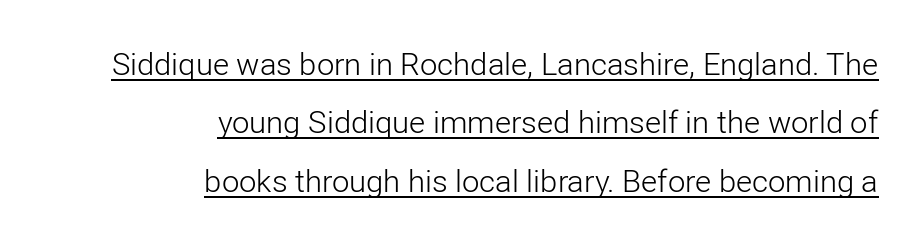
{"serif": "no", "italic": "no", "bold": "no", "weight": "light", "width": "normal", "stroke_contrast": "low", "x_height": "medium", "monospaced": "no", "underline": "yes", "align": "right", "line_spacing_ratio": 1.88, "letter_spacing": "normal", "letter_spacing_em": 0.0, "glyph_px": 31}
